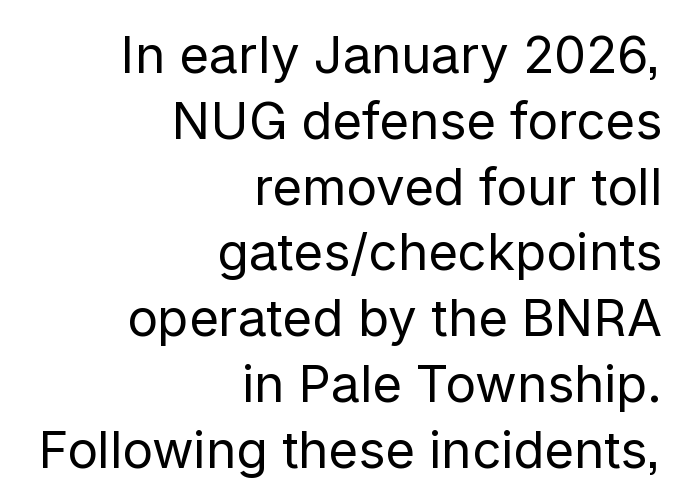
The image shows 51 px regular-weight sans-serif type, upright; set right-aligned, normal line spacing (1.29x), normal letter spacing, not underlined; low stroke contrast and a medium x-height.
